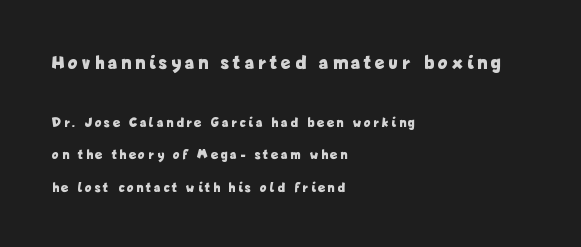
Q: Is the text bold? A: Yes.
Q: Is the text italic (slanted)? A: No, it is upright.
Q: Is the text underlined? A: No.
Q: How is the paragraph aligned? A: Left-aligned.
Q: Is the spacing between letters normal or unusually wide? A: Unusually wide.
Q: Is the spacing between lines tight, normal or loose? A: Loose.
Q: Which block of text is set in a larger size, the first (top) or the second (bottom)? A: The first (top) one.
